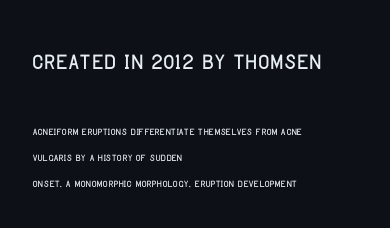
The image shows 32 px condensed sans-serif type, upright; set left-aligned, line spacing 1.88x, normal letter spacing, not underlined; the first (top) block is 2.29x larger; low stroke contrast and a large x-height.
